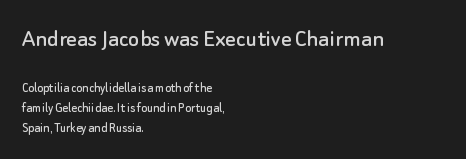
The image shows 26 px text type, upright; set left-aligned, normal line spacing (1.41x), normal letter spacing, not underlined; the first (top) block is 1.86x larger.
